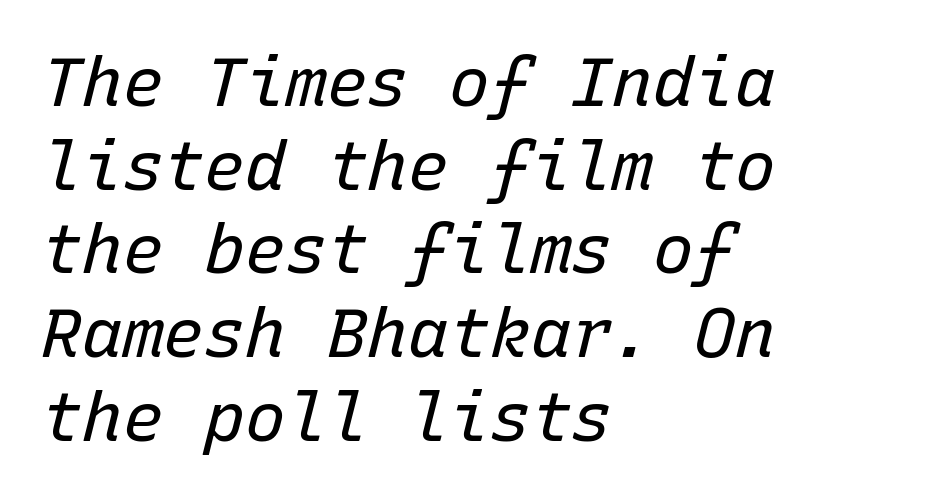
The image shows 68 px regular-weight type, italic (leaning right), monospaced; set left-aligned, line spacing 1.23x, normal letter spacing, not underlined; low stroke contrast and a medium x-height.
